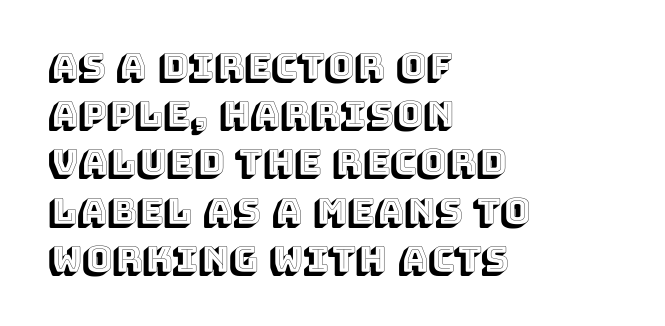
The passage shown is typed in a proportional face where columns would drift. The specimen reads as upright at a glance. Notice how the passage keeps a crisp vertical edge on the left only. Successive baselines arrive at the customary interval. The glyphs are unaccompanied by any horizontal stroke below them. Here the glyphs are tracked normally, forming tight word shapes.
